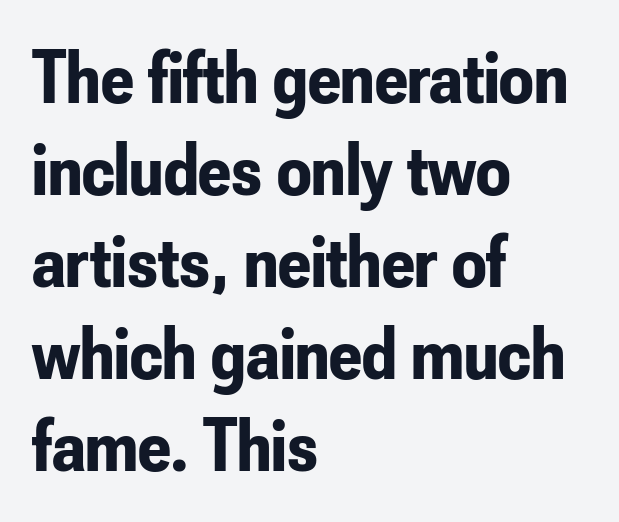
{"serif": "no", "italic": "no", "bold": "yes", "weight": "bold", "width": "condensed", "stroke_contrast": "low", "x_height": "small", "monospaced": "no", "underline": "no", "align": "left", "line_spacing_ratio": 1.21, "letter_spacing": "normal", "letter_spacing_em": 0.0, "glyph_px": 76}
